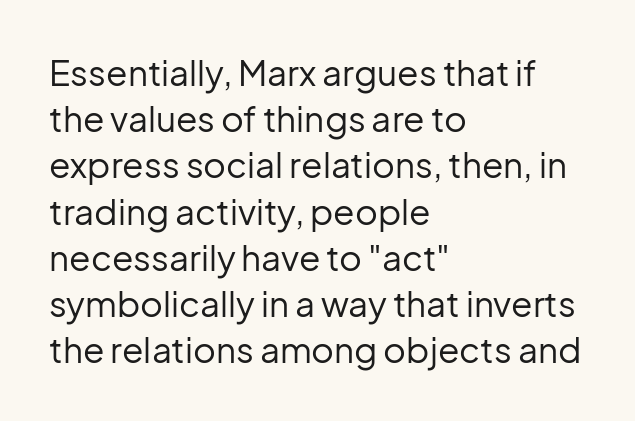
Q: Is the text bold? A: No.
Q: Is the text italic (slanted)? A: No, it is upright.
Q: Is the typeface a serif or a sans-serif typeface? A: Sans-serif.
Q: Is the text underlined? A: No.
Q: How is the paragraph aligned? A: Left-aligned.
Q: Is the spacing between letters normal or unusually wide? A: Normal.
Q: Is the spacing between lines tight, normal or loose? A: Normal.
Q: Width (condensed, normal, or wide)? A: Normal.
Q: Stroke contrast? A: Low.
Q: x-height? A: Medium.
Q: Monospaced? A: No.
